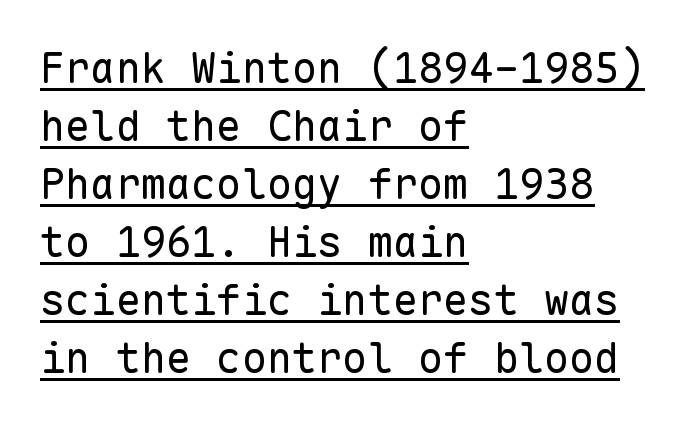
The image shows 42 px regular-weight sans-serif type, upright, monospaced; set left-aligned, normal line spacing (1.38x), normal letter spacing, underlined; low stroke contrast and a medium x-height.
